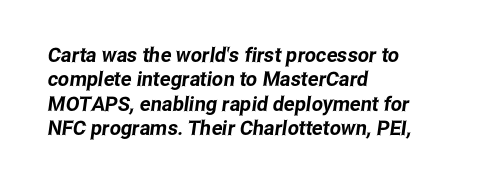
{"underline": "no", "align": "left", "line_spacing_ratio": 1.22, "letter_spacing": "normal", "letter_spacing_em": 0.0, "glyph_px": 20}
